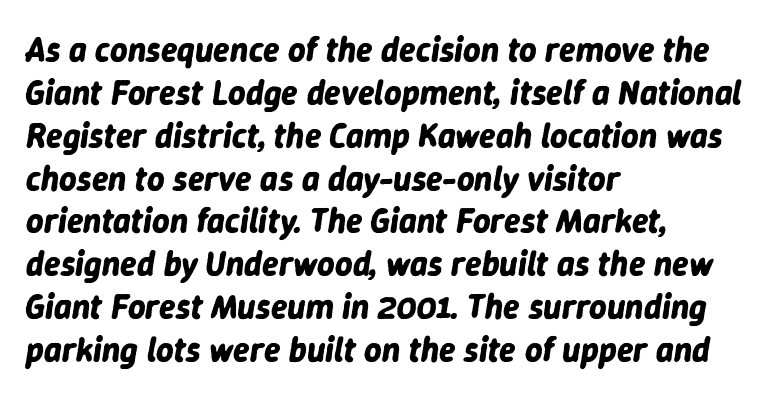
The image shows 34 px bold type, italic (leaning right); set left-aligned, normal line spacing (1.26x), normal letter spacing, not underlined; low stroke contrast and a medium x-height.
